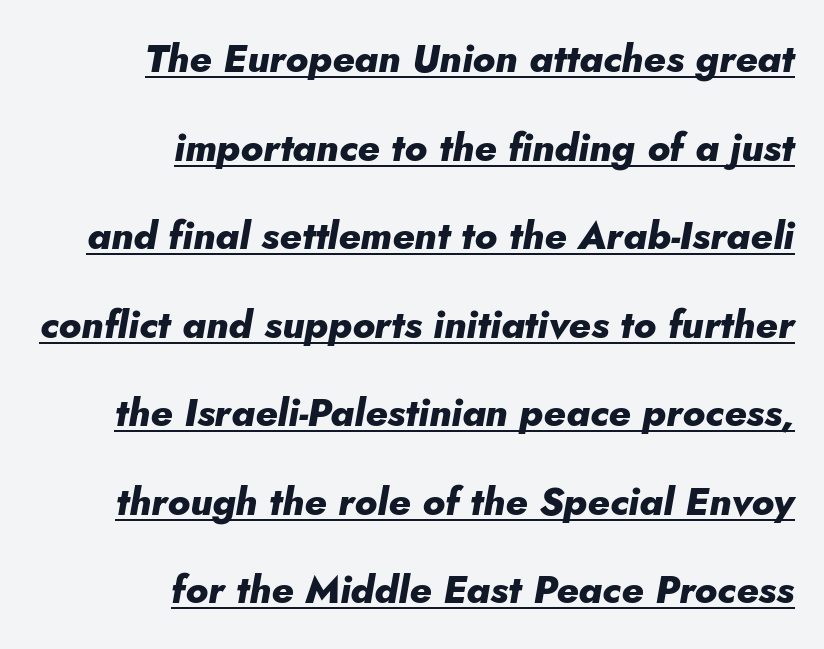
{"italic": "yes", "lean": "right", "slant_degrees": 5, "bold": "yes", "weight": "heavy", "width": "normal", "stroke_contrast": "low", "x_height": "small", "monospaced": "no", "underline": "yes", "align": "right", "line_spacing": "loose", "line_spacing_ratio": 2.27, "letter_spacing": "normal", "letter_spacing_em": 0.0, "glyph_px": 39}
